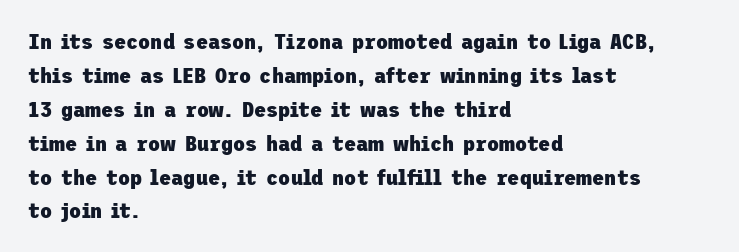
The lettering holds an erect, upright posture throughout. No word sits above an underline. Thick stems and heavy bowls — unmistakably bold. How are the letters spaced? Ordinarily, with no added tracking. Line beginnings align vertically; line endings do not.
